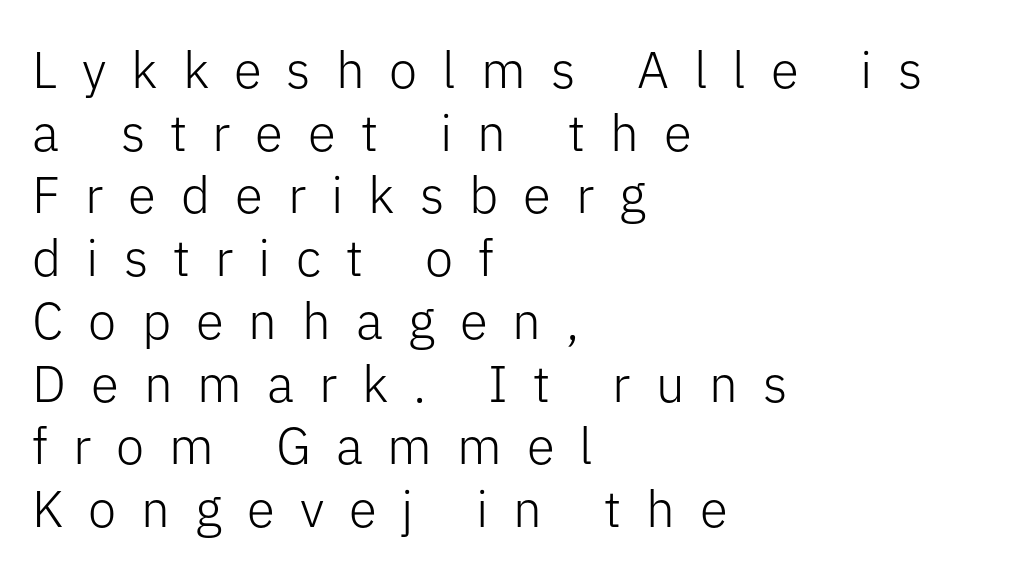
Q: Is the text bold? A: No.
Q: Is the text italic (slanted)? A: No, it is upright.
Q: Is the typeface a serif or a sans-serif typeface? A: Sans-serif.
Q: Is the text underlined? A: No.
Q: How is the paragraph aligned? A: Left-aligned.
Q: Is the spacing between letters normal or unusually wide? A: Unusually wide.
Q: Width (condensed, normal, or wide)? A: Normal.
Q: Stroke contrast? A: Low.
Q: x-height? A: Medium.
Q: Monospaced? A: No.
